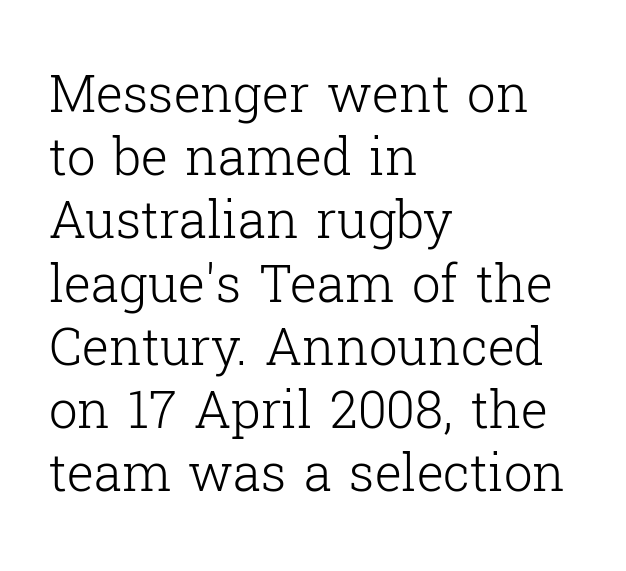
{"serif": "yes", "italic": "no", "bold": "no", "weight": "light", "width": "normal", "stroke_contrast": "low", "x_height": "medium", "monospaced": "no", "underline": "no", "align": "left", "line_spacing_ratio": 1.24, "letter_spacing": "normal", "letter_spacing_em": 0.0, "glyph_px": 51}
